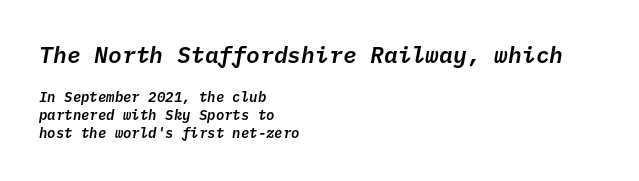
{"italic": "yes", "lean": "right", "slant_degrees": 10, "underline": "no", "align": "left", "line_spacing": "normal", "line_spacing_ratio": 1.28, "letter_spacing": "normal", "letter_spacing_em": 0.0, "larger_block": "first", "size_ratio": 1.64, "glyph_px": 23}
